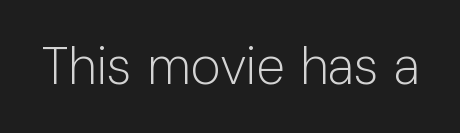
A bare baseline throughout the passage. No heavy texture on the line: the type isn't bold. The axis of the letterforms is exactly vertical. Is this a sans? Yes — the strokes have no serifs.
